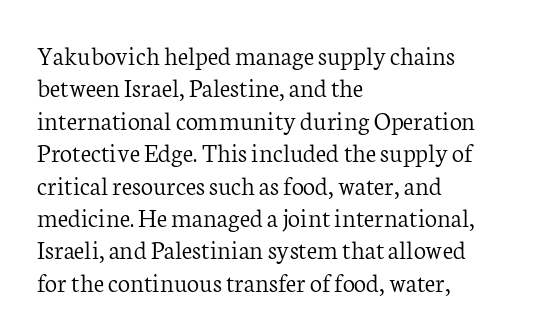
{"italic": "no", "bold": "no", "underline": "no", "align": "left", "line_spacing_ratio": 1.2, "letter_spacing": "normal", "letter_spacing_em": 0.0, "glyph_px": 27}
